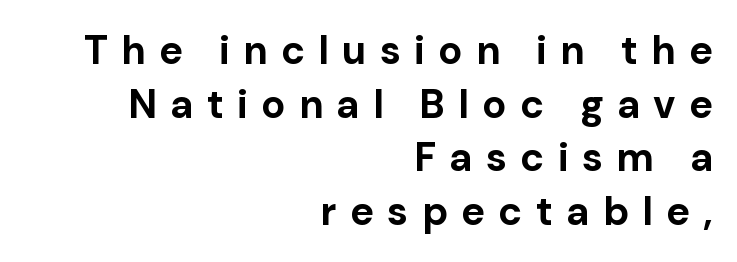
The image shows 40 px bold sans-serif type, upright; set right-aligned, normal line spacing (1.34x), unusually wide letter spacing (+0.33 em), not underlined; low stroke contrast and a medium x-height.
